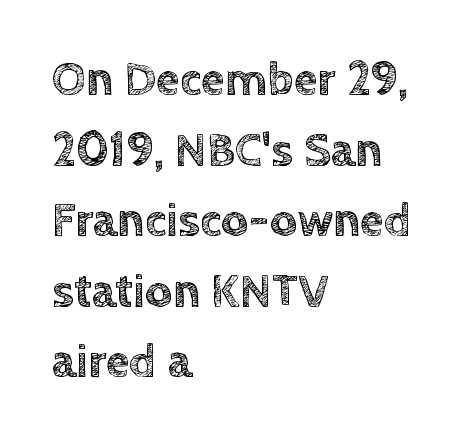
Q: Is the text italic (slanted)? A: No, it is upright.
Q: Is the text underlined? A: No.
Q: How is the paragraph aligned? A: Left-aligned.
Q: Is the spacing between letters normal or unusually wide? A: Normal.
Q: Is the spacing between lines tight, normal or loose? A: Normal.
Q: Width (condensed, normal, or wide)? A: Normal.
Q: x-height? A: Large.
Q: Monospaced? A: No.
